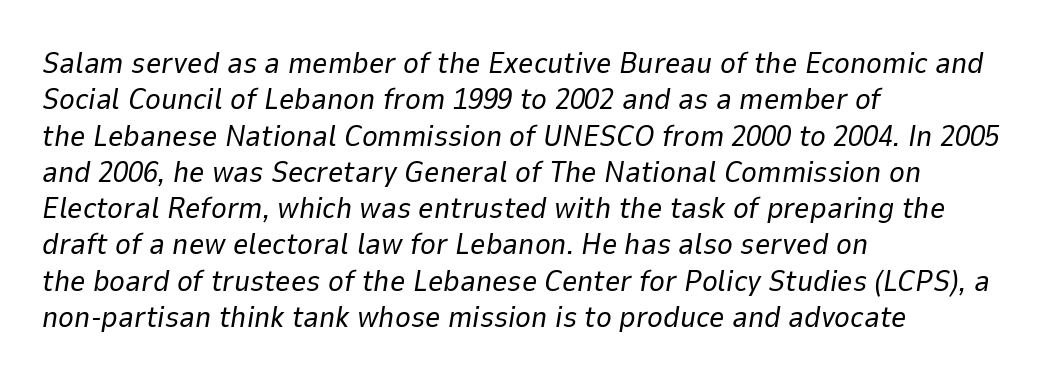
{"italic": "yes", "lean": "right", "slant_degrees": 9, "bold": "no", "weight": "regular", "width": "normal", "stroke_contrast": "low", "x_height": "medium", "monospaced": "no", "underline": "no", "align": "left", "line_spacing_ratio": 1.21, "letter_spacing": "normal", "letter_spacing_em": 0.0, "glyph_px": 30}
